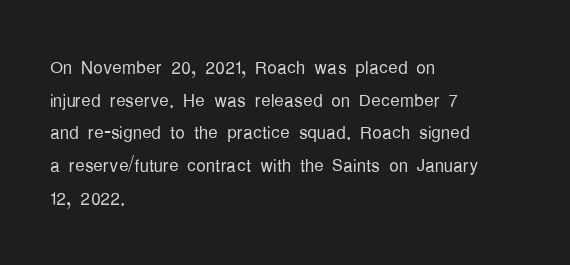
{"italic": "no", "bold": "no", "underline": "no", "align": "left", "line_spacing": "normal", "line_spacing_ratio": 1.36, "letter_spacing": "normal", "letter_spacing_em": 0.0, "glyph_px": 24}
